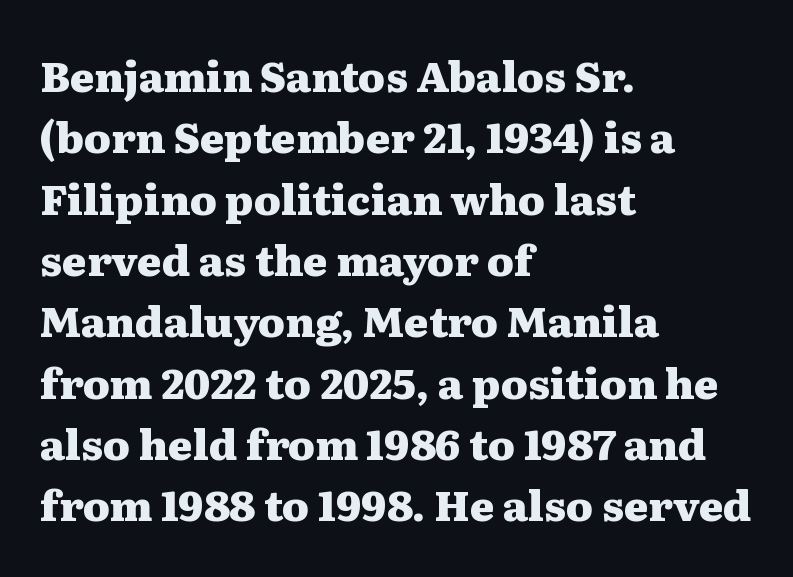
Q: Is the text bold? A: Yes.
Q: Is the text italic (slanted)? A: No, it is upright.
Q: Is the typeface a serif or a sans-serif typeface? A: Serif.
Q: Is the text underlined? A: No.
Q: How is the paragraph aligned? A: Left-aligned.
Q: Is the spacing between letters normal or unusually wide? A: Normal.
Q: Is the spacing between lines tight, normal or loose? A: Normal.
Q: Width (condensed, normal, or wide)? A: Wide.
Q: Stroke contrast? A: Medium.
Q: x-height? A: Medium.
Q: Monospaced? A: No.
